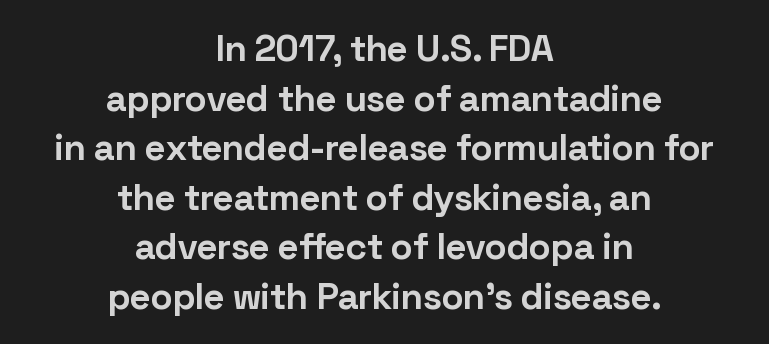
The image shows 37 px bold sans-serif type, upright; set centered, normal line spacing (1.34x), normal letter spacing, not underlined; low stroke contrast and a medium x-height.
